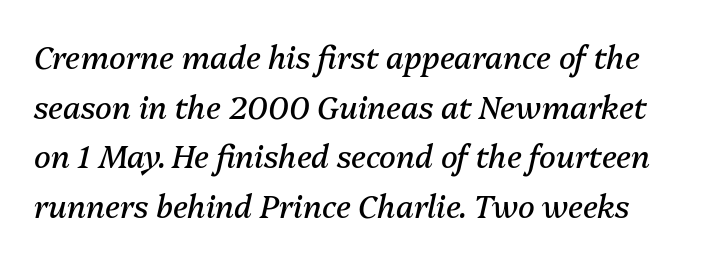
{"italic": "yes", "lean": "right", "slant_degrees": 13, "bold": "no", "weight": "regular", "width": "normal", "stroke_contrast": "medium", "x_height": "medium", "monospaced": "no", "underline": "no", "line_spacing": "normal", "line_spacing_ratio": 1.6, "letter_spacing": "normal", "letter_spacing_em": 0.0, "glyph_px": 31}
